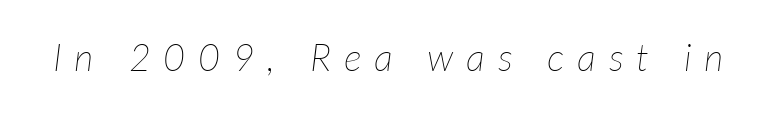
A typesetter would call this proportional, since set widths differ per character. The weight would be labelled regular, book, light, or lighter still. Observe the wide spacing: letters keep a clear distance from each other. Yep, that's italic — everything's leaning. Quick note: underline off.
